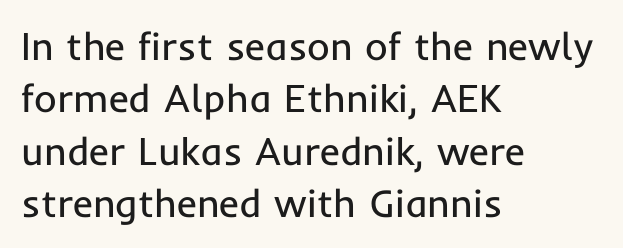
Decoration check: the copy has no underline. Regarding leading, the lines here are spaced in the standard way. Each line starts at the same left margin while the right side varies. These lines are rendered in a variable-pitch font. These lines are composed in type without serifs. Caption: face not bold, strokes unweighted.
